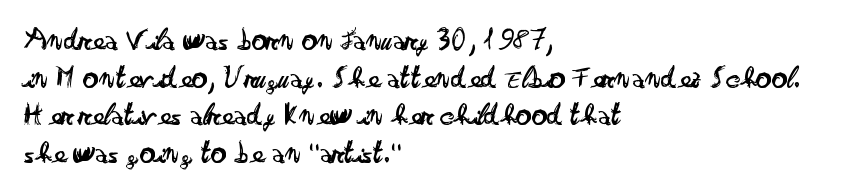
The horizontal fit of the characters is conventional and even. A light-to-regular cut is what we see here. Typographically, this falls in the sans-serif category. If you drew a line through each stem, it would be perfectly vertical. Proportional: the letters do not fall into vertical columns.
